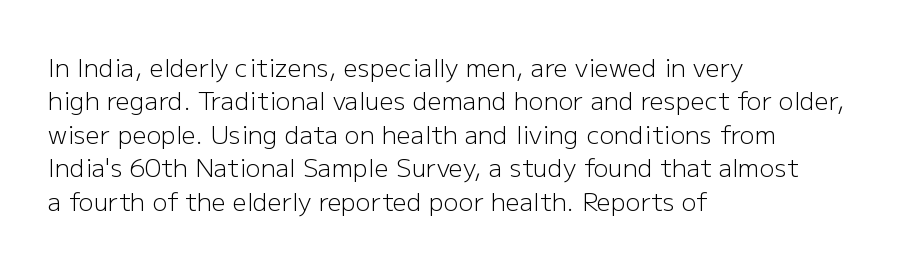
Q: Is the text bold? A: No.
Q: Is the text italic (slanted)? A: No, it is upright.
Q: Is the text underlined? A: No.
Q: How is the paragraph aligned? A: Left-aligned.
Q: Is the spacing between letters normal or unusually wide? A: Normal.
Q: Is the spacing between lines tight, normal or loose? A: Normal.
